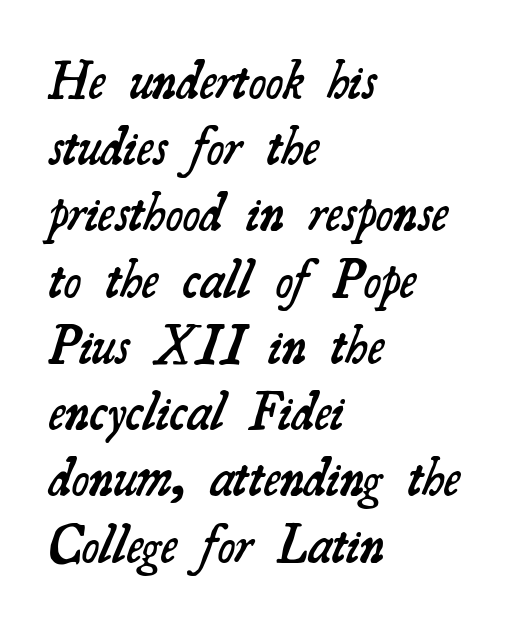
Q: Is the text bold? A: Semi-bold.
Q: Is the typeface a serif or a sans-serif typeface? A: Serif.
Q: Is the text underlined? A: No.
Q: How is the paragraph aligned? A: Left-aligned.
Q: Is the spacing between letters normal or unusually wide? A: Normal.
Q: Is the spacing between lines tight, normal or loose? A: Normal.
Q: Width (condensed, normal, or wide)? A: Normal.
Q: Stroke contrast? A: Medium.
Q: x-height? A: Small.
Q: Monospaced? A: No.
